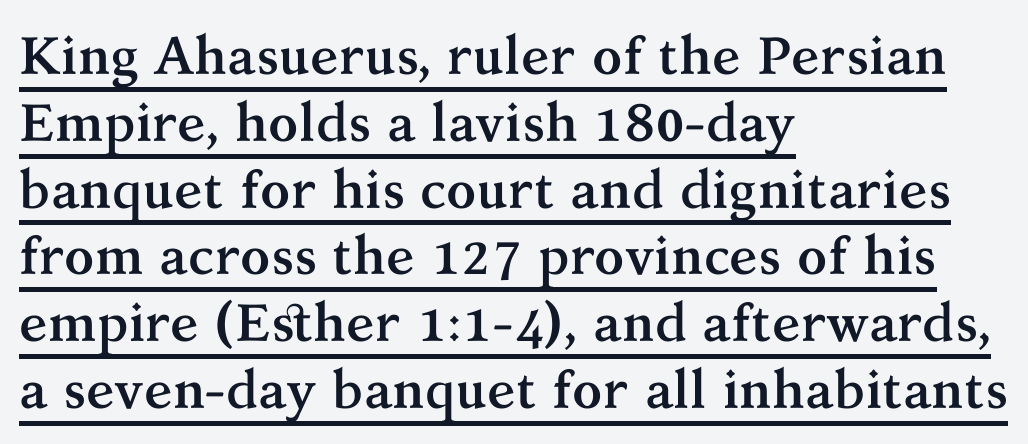
The paragraph has a hard left edge and a soft right edge. Every stem runs plumb, perpendicular to the baseline. Bold? Absolutely — the strokes are thick and heavy. Characters follow at the spacing the type designer built in.
